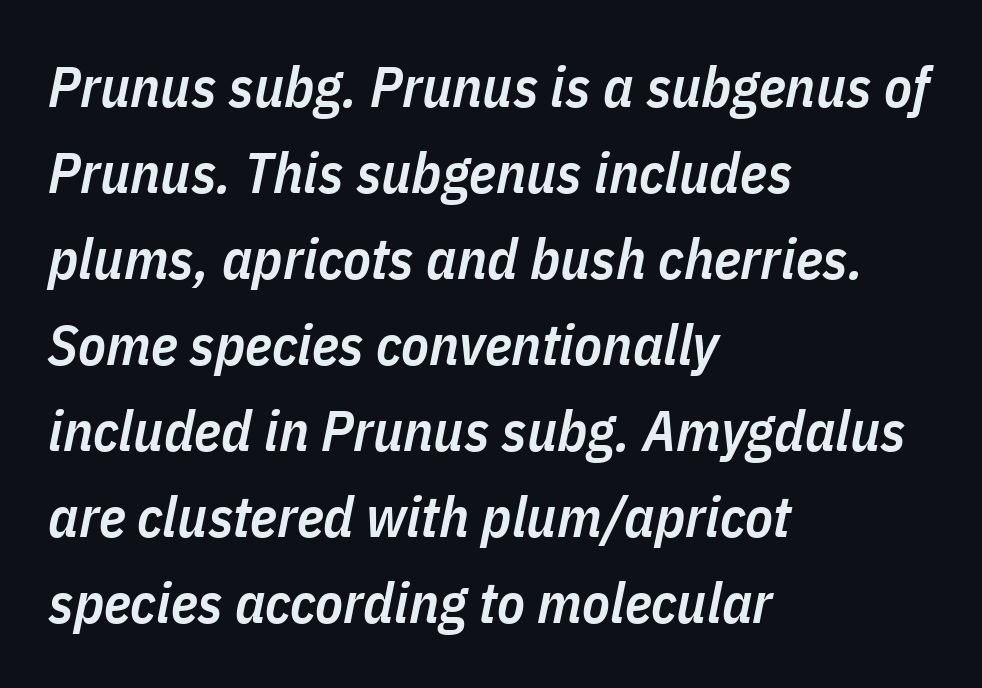
Is there much room between lines? A standard amount, neither cramped nor airy. Think of a printed novel: that variable character pitch is what you see here. Leftover space on each line is placed entirely after the last word. Observe the ordinary spacing: letters are neighbours, not strangers. The space directly below the letters is spotless. The characters look somewhat weighty, a semibold short of true bold.
